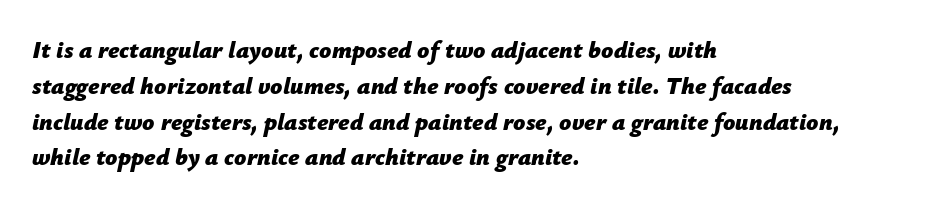
Q: Is the text bold? A: Yes.
Q: Is the text italic (slanted)? A: Yes, it leans right by about 12 degrees.
Q: Is the text underlined? A: No.
Q: How is the paragraph aligned? A: Left-aligned.
Q: Is the spacing between letters normal or unusually wide? A: Normal.
Q: Is the spacing between lines tight, normal or loose? A: Normal.
